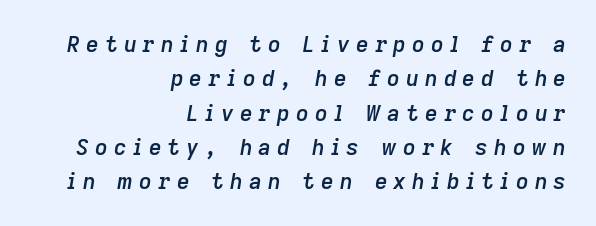
{"italic": "yes", "lean": "right", "slant_degrees": 9, "bold": "semi", "underline": "no", "align": "right", "line_spacing": "normal", "line_spacing_ratio": 1.56, "letter_spacing": "wide", "letter_spacing_em": 0.28, "glyph_px": 22}
